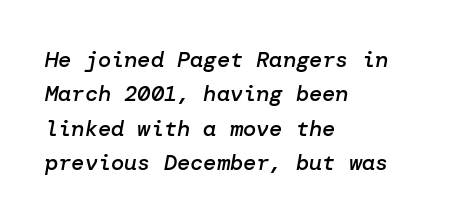
The passage shown leans; its letterforms are oblique. The space between consecutive lines is moderate. The letters sit at their default tracking, neither squeezed nor spread. Anything drawn beneath the words? Only blank space. Line starts are locked; line ends wander. Set as a demibold, roughly 600 on the weight scale.
